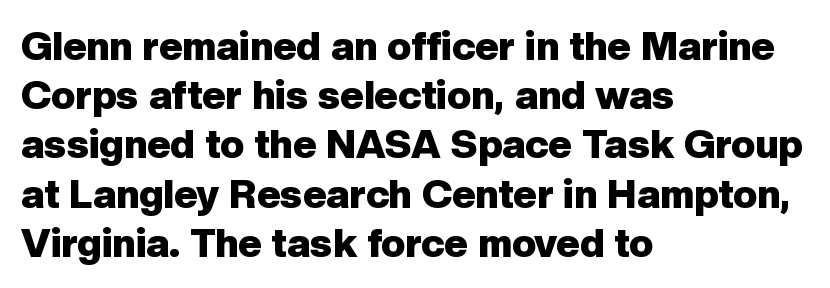
Caption: multi-line text, flush left, ragged right. The font is running at its bold setting. The passage shown has conventional tracking throughout. Does the lettering tilt? It doesn't — this is upright.
